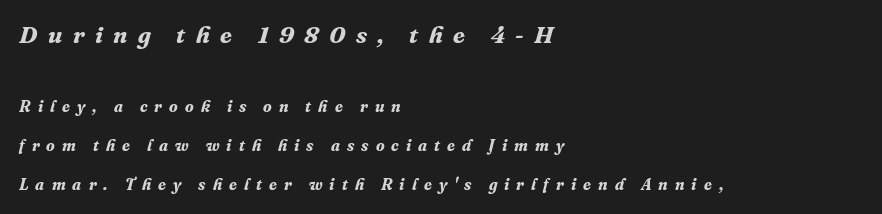
Heft: maximum for text — a bold. The block of text is sparse from top to bottom, with ample space between rows. Inter-character spacing is expanded well beyond the font's built-in metrics. Note: larger setting up top, smaller setting below. This sample is left-justified, so line endings fall wherever the words run out.
